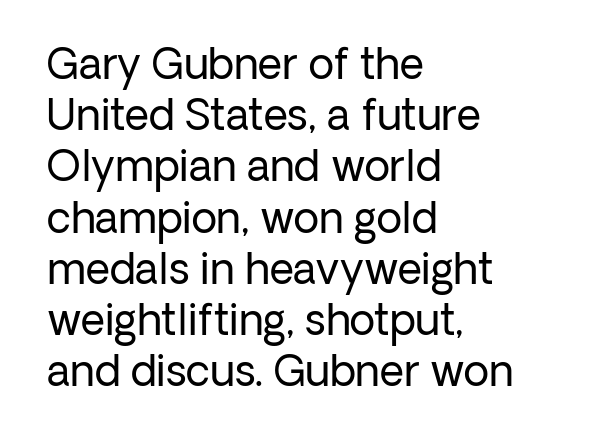
Q: Is the text bold? A: No.
Q: Is the text italic (slanted)? A: No, it is upright.
Q: Is the typeface a serif or a sans-serif typeface? A: Sans-serif.
Q: Is the text underlined? A: No.
Q: How is the paragraph aligned? A: Left-aligned.
Q: Is the spacing between letters normal or unusually wide? A: Normal.
Q: Width (condensed, normal, or wide)? A: Normal.
Q: Stroke contrast? A: Low.
Q: x-height? A: Medium.
Q: Monospaced? A: No.
